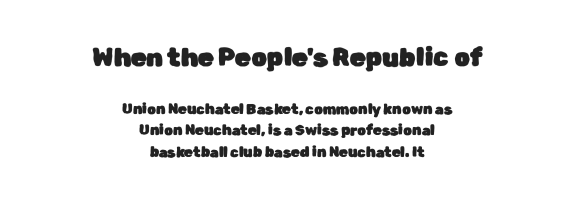
Upright lettering throughout. Interline gaps are of average width in this sample. The setting favours the middle, as headings and verse often do. The upper block of text is set noticeably larger than the block beneath it. Letters rest on an invisible, unmarked baseline.
